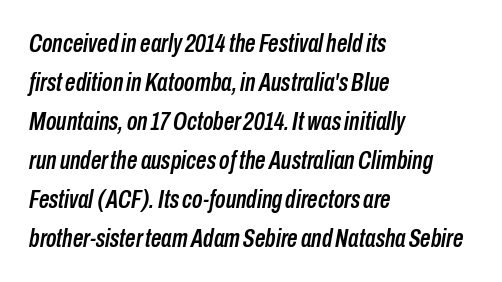
Q: Is the text italic (slanted)? A: Yes, it leans right by about 10 degrees.
Q: Is the text underlined? A: No.
Q: How is the paragraph aligned? A: Left-aligned.
Q: Is the spacing between letters normal or unusually wide? A: Normal.
Q: Is the spacing between lines tight, normal or loose? A: Normal.
